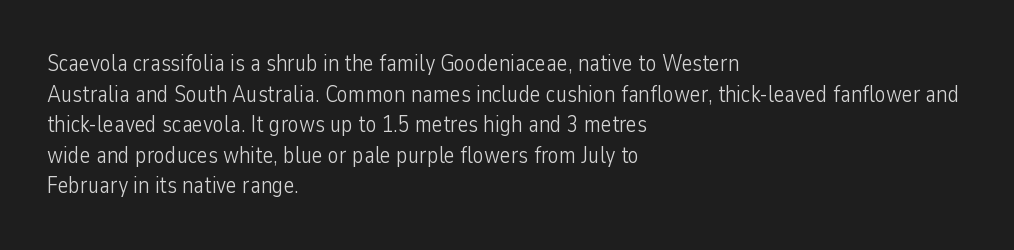
Q: Is the text bold? A: No.
Q: Is the text italic (slanted)? A: No, it is upright.
Q: Is the text underlined? A: No.
Q: How is the paragraph aligned? A: Left-aligned.
Q: Is the spacing between letters normal or unusually wide? A: Normal.
Q: Is the spacing between lines tight, normal or loose? A: Normal.
